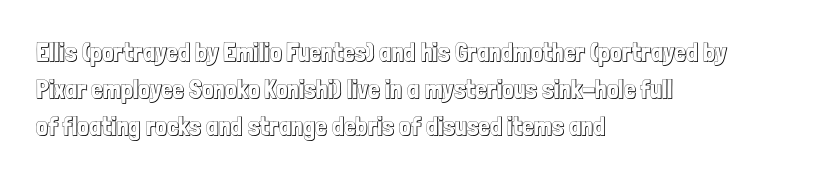
Q: Is the text italic (slanted)? A: No, it is upright.
Q: Is the text underlined? A: No.
Q: How is the paragraph aligned? A: Left-aligned.
Q: Is the spacing between letters normal or unusually wide? A: Normal.
Q: Is the spacing between lines tight, normal or loose? A: Normal.
